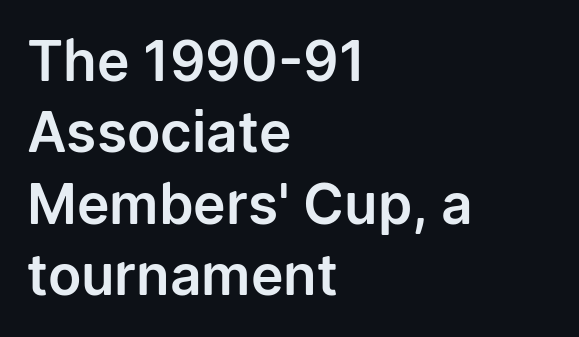
The image shows 55 px sans-serif type, upright; set left-aligned, normal line spacing (1.3x), normal letter spacing, not underlined; low stroke contrast and a medium x-height.
